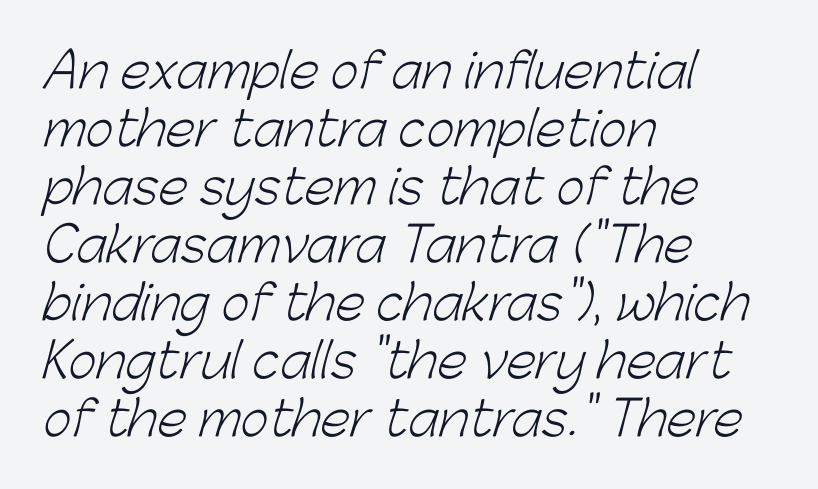
Q: Is the text bold? A: No.
Q: Is the typeface a serif or a sans-serif typeface? A: Sans-serif.
Q: Is the text underlined? A: No.
Q: How is the paragraph aligned? A: Left-aligned.
Q: Is the spacing between letters normal or unusually wide? A: Normal.
Q: Width (condensed, normal, or wide)? A: Normal.
Q: Stroke contrast? A: Low.
Q: x-height? A: Medium.
Q: Monospaced? A: No.
